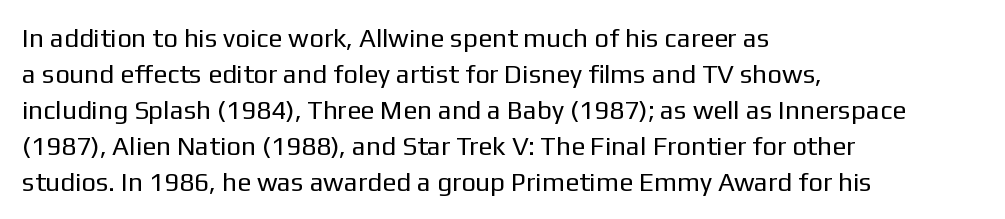
The characters are drawn with everyday or finer stroke widths. Line beginnings align vertically; line endings do not. Rule under the text: the space is simply empty. Words appear dense and cohesive because spacing is normal. Whoever set this chose a conventional vertical rhythm. Rendered with straight, roman letterforms.
